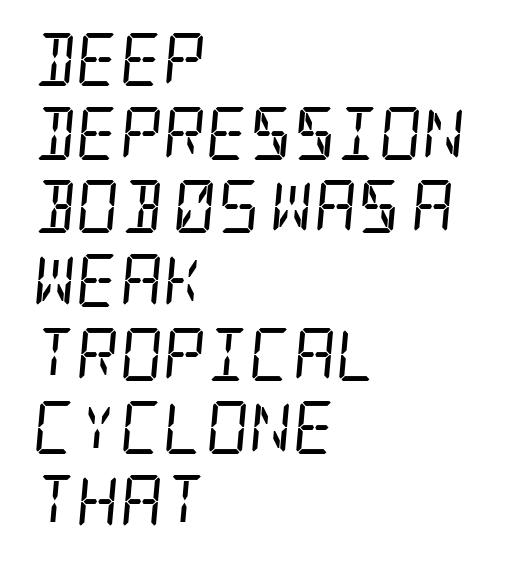
The image shows 53 px regular-weight, condensed serif type, italic (leaning right); set left-aligned, normal line spacing (1.39x), normal letter spacing, not underlined; low stroke contrast and a large x-height.
